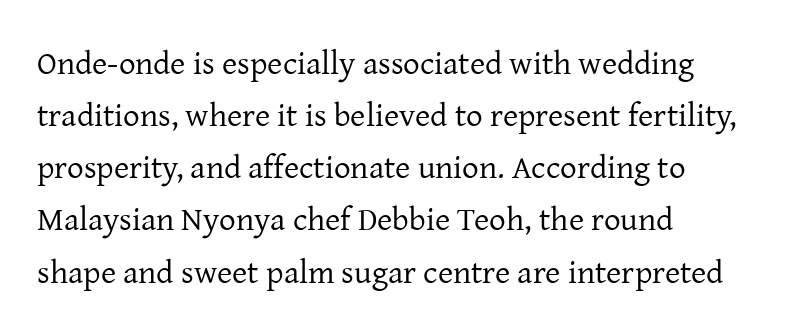
{"serif": "yes", "italic": "no", "bold": "no", "weight": "regular", "width": "normal", "stroke_contrast": "low", "x_height": "medium", "monospaced": "no", "underline": "no", "align": "left", "line_spacing": "normal", "line_spacing_ratio": 1.58, "letter_spacing": "normal", "letter_spacing_em": 0.0, "glyph_px": 33}
